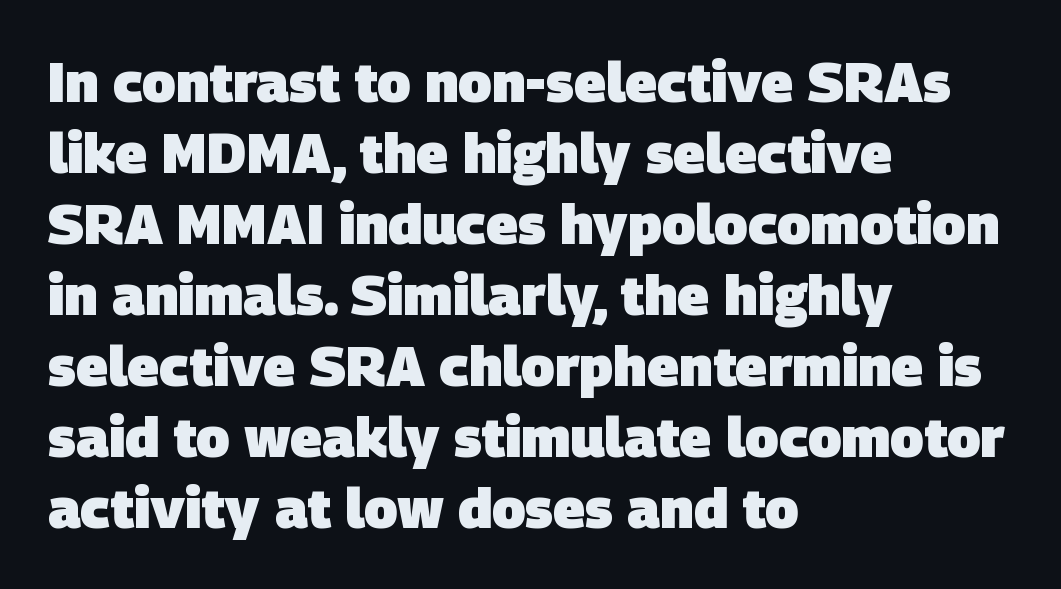
{"serif": "no", "bold": "yes", "weight": "heavy", "width": "normal", "stroke_contrast": "low", "x_height": "large", "monospaced": "no", "underline": "no", "align": "left", "line_spacing": "normal", "line_spacing_ratio": 1.29, "letter_spacing": "normal", "letter_spacing_em": 0.0, "glyph_px": 55}
